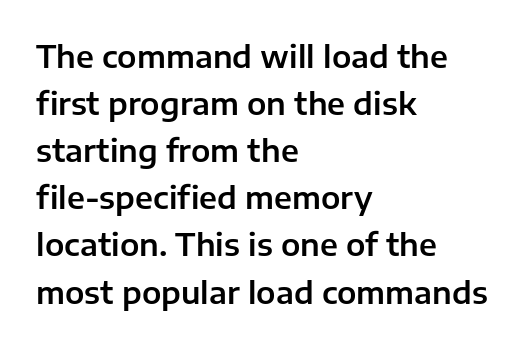
The image shows 31 px sans-serif type, upright; set left-aligned, normal line spacing (1.52x), normal letter spacing, not underlined; low stroke contrast and a medium x-height.
